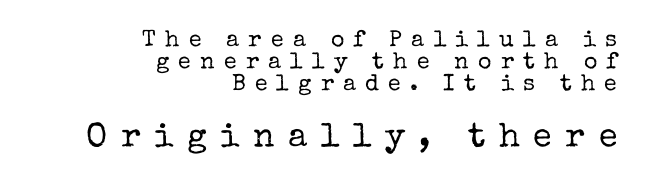
Q: Is the text bold? A: No.
Q: Is the text italic (slanted)? A: No, it is upright.
Q: Is the typeface a serif or a sans-serif typeface? A: Serif.
Q: Is the text underlined? A: No.
Q: How is the paragraph aligned? A: Right-aligned.
Q: Is the spacing between letters normal or unusually wide? A: Unusually wide.
Q: Is the spacing between lines tight, normal or loose? A: Tight.
Q: Which block of text is set in a larger size, the first (top) or the second (bottom)? A: The second (bottom) one.
Q: Width (condensed, normal, or wide)? A: Normal.
Q: Stroke contrast? A: Low.
Q: x-height? A: Medium.
Q: Monospaced? A: No.
